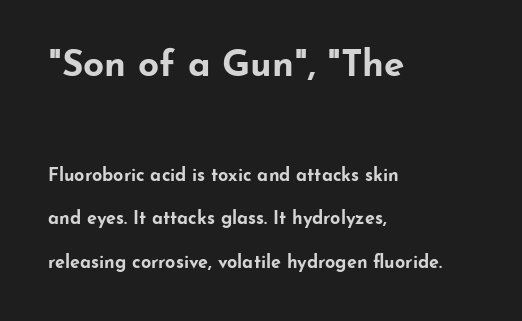
The image shows 37 px bold, wide sans-serif type, upright; set left-aligned, loose line spacing (2.41x), normal letter spacing, not underlined; the first (top) block is 2.06x larger; low stroke contrast and a small x-height.
